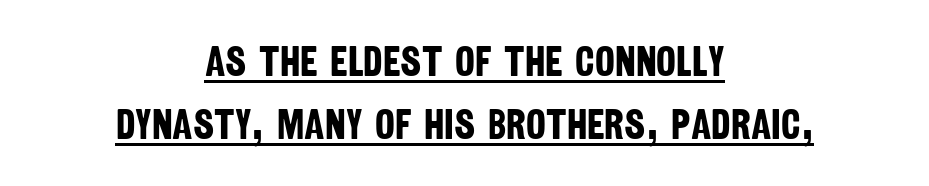
Q: Is the text bold? A: Yes.
Q: Is the typeface a serif or a sans-serif typeface? A: Sans-serif.
Q: Is the text underlined? A: Yes.
Q: How is the paragraph aligned? A: Centered.
Q: Is the spacing between letters normal or unusually wide? A: Normal.
Q: Is the spacing between lines tight, normal or loose? A: Normal.
Q: Width (condensed, normal, or wide)? A: Condensed.
Q: Stroke contrast? A: Low.
Q: x-height? A: Large.
Q: Monospaced? A: No.
